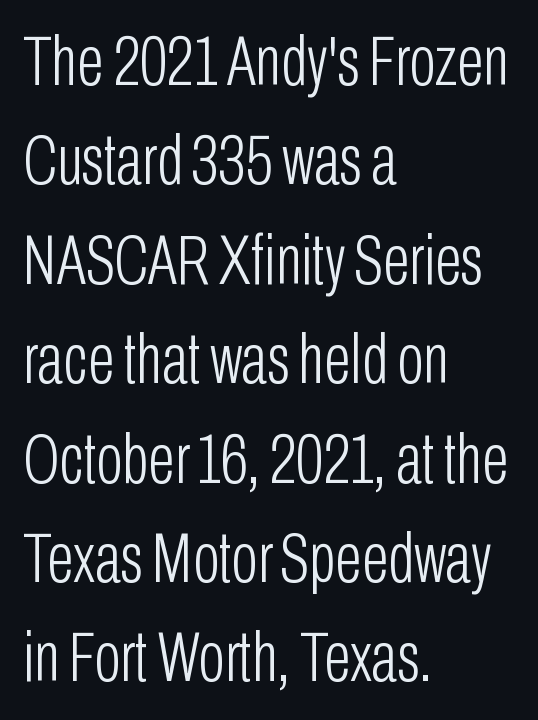
How would I describe the line gaps? Plain and ordinary. Horizontal alignment here is leftward, the default for most running prose. A typesetter would call this proportional, since set widths differ per character. Check where the strokes stop: nothing finishes them off — pure sans. Anything drawn beneath the words? Only blank space. Vertical strokes here are truly vertical.
